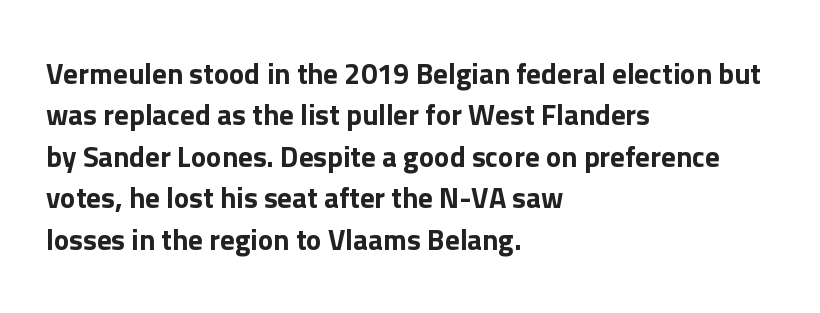
A student would call this left alignment; a typographer would say flush left, rag right. Are there feet on the stems? There aren't — it's a sans. This sample uses plain, unmodified letter spacing. Notice how descenders clear the ascenders below comfortably — that's standard leading. Spacing verdict: proportional, widths tailored to each character.
